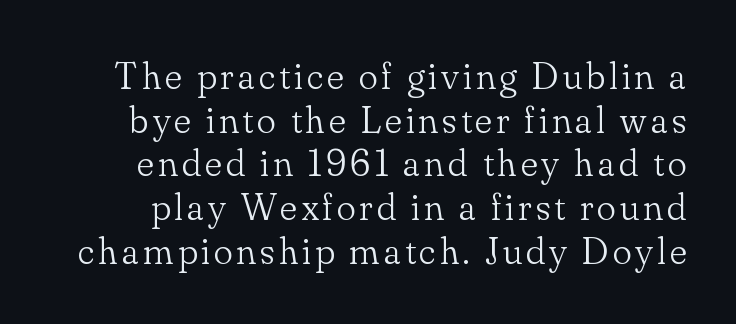
Has an underline been added? It has not. Caption: face not bold, strokes unweighted. Are there feet on the stems? There are — it's a serif. Quick note: not italic, upright.
